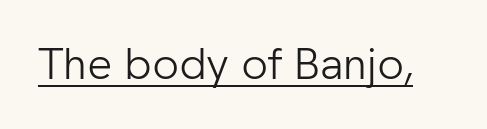
{"serif": "no", "italic": "no", "bold": "no", "weight": "light", "width": "normal", "stroke_contrast": "low", "x_height": "medium", "monospaced": "no", "underline": "yes", "letter_spacing": "normal", "letter_spacing_em": 0.0, "glyph_px": 44}
